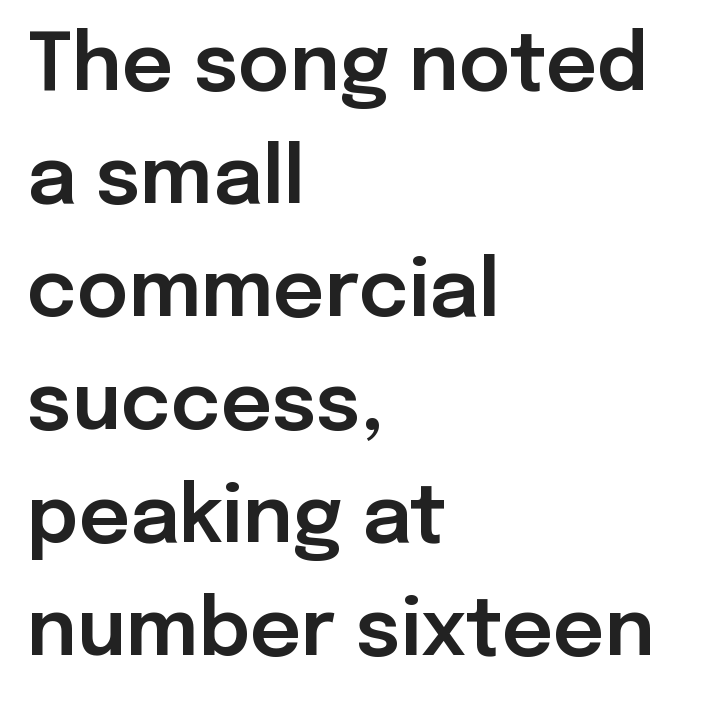
The image shows 79 px sans-serif type, upright; set left-aligned, normal line spacing (1.43x), normal letter spacing, not underlined; low stroke contrast and a medium x-height.
